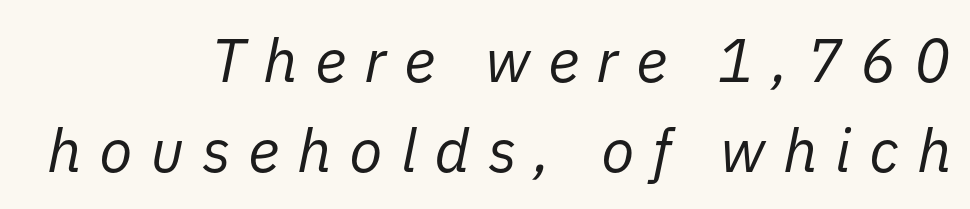
The image shows 61 px regular-weight type, italic (leaning right); set right-aligned, normal line spacing (1.48x), unusually wide letter spacing (+0.29 em), not underlined; low stroke contrast and a medium x-height.
